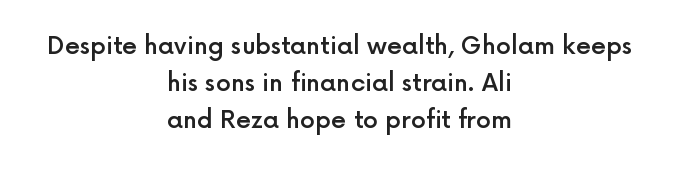
Q: Is the text bold? A: Semi-bold.
Q: Is the text italic (slanted)? A: No, it is upright.
Q: Is the text underlined? A: No.
Q: How is the paragraph aligned? A: Centered.
Q: Is the spacing between letters normal or unusually wide? A: Normal.
Q: Is the spacing between lines tight, normal or loose? A: Normal.
